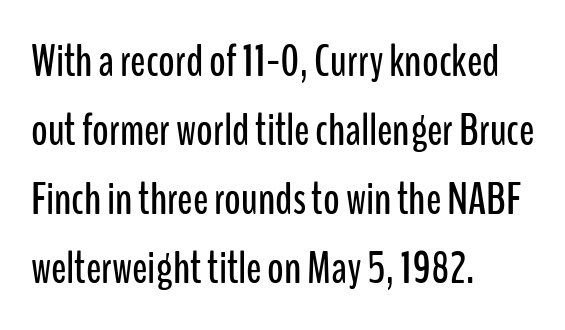
The image shows 45 px condensed sans-serif type, upright; set left-aligned, normal line spacing (1.53x), normal letter spacing, not underlined; low stroke contrast and a medium x-height.
